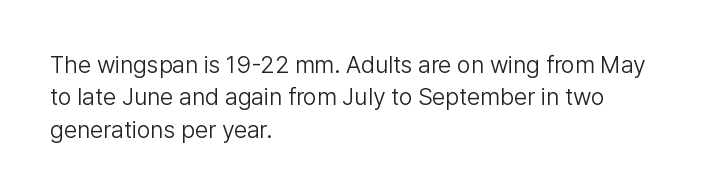
The image shows 24 px text type, upright; set left-aligned, normal line spacing (1.35x), normal letter spacing, not underlined.
